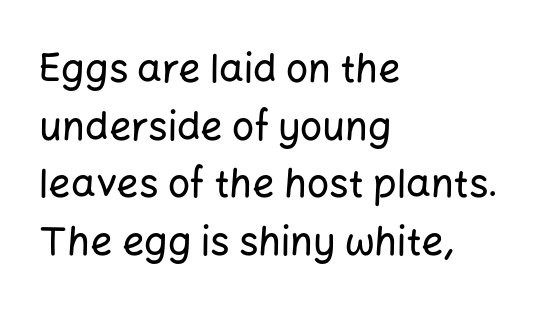
The image shows 39 px sans-serif type, upright; set left-aligned, normal line spacing (1.48x), normal letter spacing, not underlined; low stroke contrast and a medium x-height.
